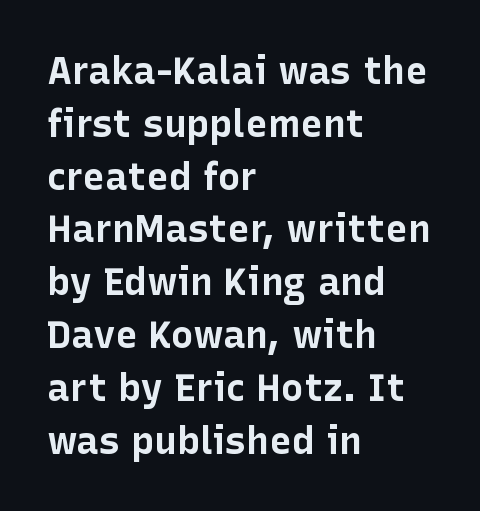
{"serif": "no", "italic": "no", "bold": "yes", "weight": "bold", "width": "normal", "stroke_contrast": "low", "x_height": "medium", "monospaced": "no", "underline": "no", "align": "left", "line_spacing": "normal", "line_spacing_ratio": 1.39, "letter_spacing": "normal", "letter_spacing_em": 0.0, "glyph_px": 38}
